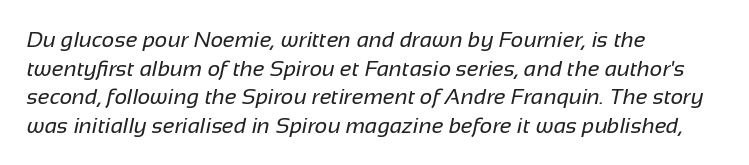
{"bold": "no", "underline": "no", "align": "left", "line_spacing": "normal", "line_spacing_ratio": 1.3, "letter_spacing": "normal", "letter_spacing_em": 0.0, "glyph_px": 22}
